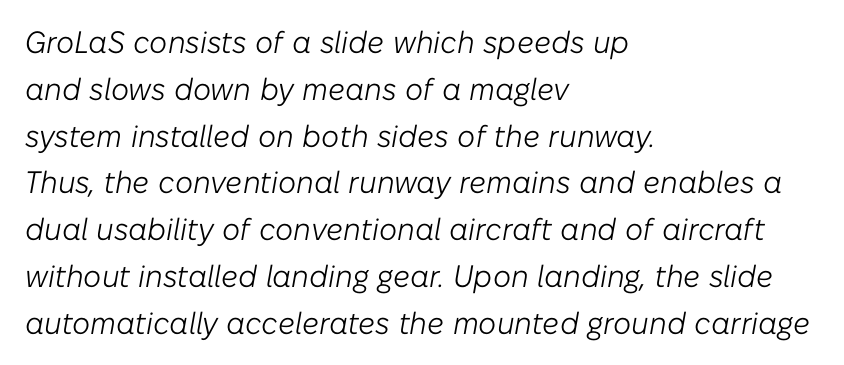
The image shows 31 px light type, italic (leaning right); set left-aligned, normal line spacing (1.51x), normal letter spacing, not underlined; low stroke contrast and a medium x-height.
